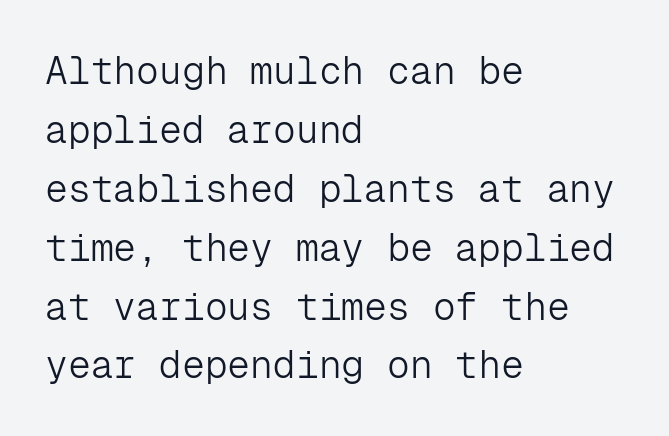
The image shows 38 px light sans-serif type, upright, monospaced; set left-aligned, normal line spacing (1.55x), normal letter spacing, not underlined; low stroke contrast and a medium x-height.
